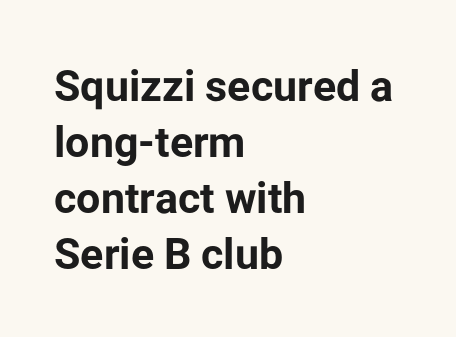
Nobody touched the tracking dial on this one. This is roman type, the default non-slanted kind. The vertical gap from one line to the next is medium. The passage is arranged the way most books set body copy — flush left. This sample has the flowing, uneven cadence of proportional lettering. What kind of face is this? One without serifs — a sans.
